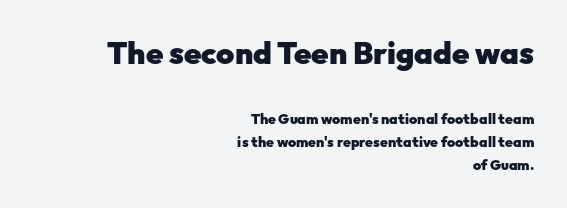
The passage shown is emphatically bold. Underline: absent. Right-aligned paragraph, ragged on the left. Posture: straight, roman, zero tilt. Standard letterfit; no display-style spreading of the glyphs. Note: no serifs on the glyphs.
